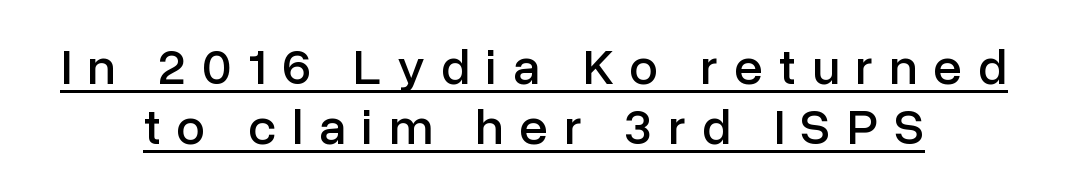
{"serif": "no", "italic": "no", "width": "normal", "stroke_contrast": "low", "x_height": "medium", "monospaced": "no", "underline": "yes", "align": "center", "line_spacing_ratio": 1.17, "letter_spacing": "wide", "letter_spacing_em": 0.32, "glyph_px": 51}
